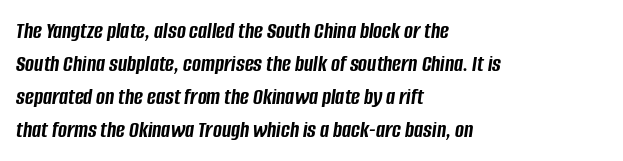
{"italic": "yes", "lean": "right", "slant_degrees": 8, "bold": "yes", "underline": "no", "align": "left", "line_spacing": "normal", "line_spacing_ratio": 1.37, "letter_spacing": "normal", "letter_spacing_em": 0.0, "glyph_px": 24}
